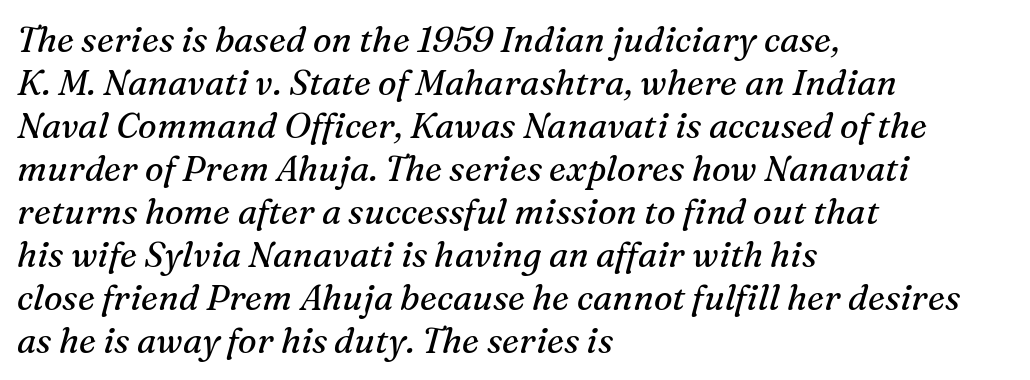
The image shows 35 px regular-weight serif type, italic (leaning right); set left-aligned, line spacing 1.23x, normal letter spacing, not underlined; medium stroke contrast and a medium x-height.
